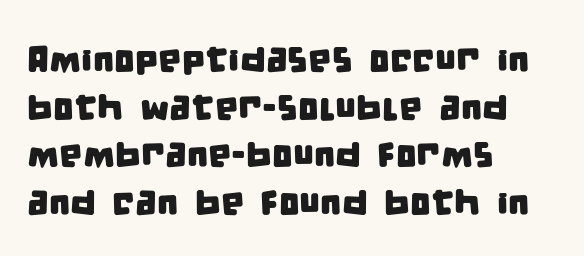
Q: Is the typeface a serif or a sans-serif typeface? A: Sans-serif.
Q: Is the text underlined? A: No.
Q: How is the paragraph aligned? A: Left-aligned.
Q: Is the spacing between letters normal or unusually wide? A: Normal.
Q: Is the spacing between lines tight, normal or loose? A: Normal.
Q: Width (condensed, normal, or wide)? A: Condensed.
Q: Stroke contrast? A: Low.
Q: x-height? A: Large.
Q: Monospaced? A: No.
